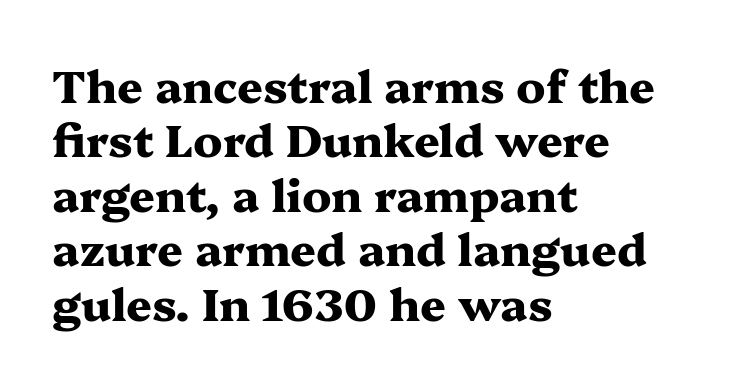
{"serif": "yes", "italic": "no", "bold": "yes", "weight": "heavy", "width": "wide", "stroke_contrast": "medium", "x_height": "medium", "monospaced": "no", "underline": "no", "align": "left", "line_spacing_ratio": 1.21, "letter_spacing": "normal", "letter_spacing_em": 0.0, "glyph_px": 45}
